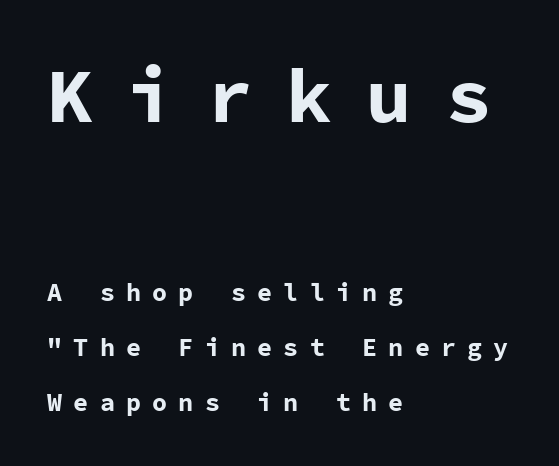
Is the letter spacing exaggerated? Yes — the characters are pushed far apart. Rows of type keep a wide berth in the vertical direction. The strip under each line holds only bare page. The lettering holds an erect, upright posture throughout. Monospaced: the letters line up in strict vertical columns.
